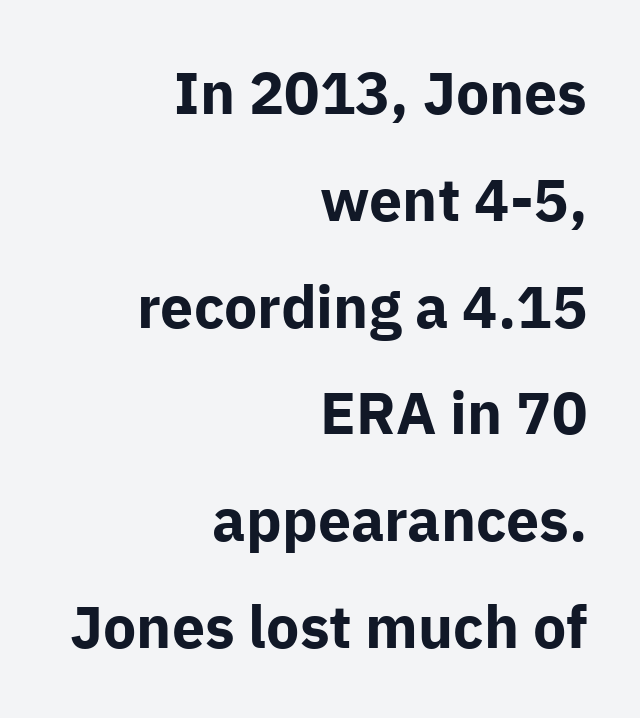
Tall strokes in this sample are plumb rather than angled. The lines are quadded right. In terms of weight, the rendering is a true, heavy bold. The words here are not underlined. These lines are rendered in a variable-pitch font.
